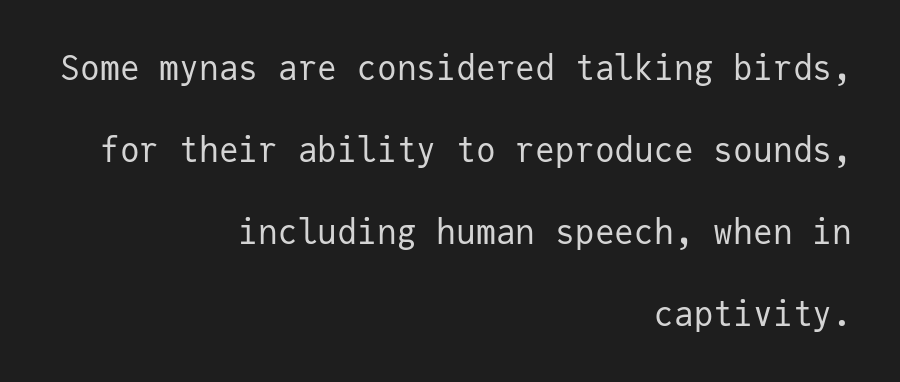
{"serif": "no", "italic": "no", "bold": "no", "weight": "regular", "width": "normal", "stroke_contrast": "low", "x_height": "medium", "monospaced": "yes", "underline": "no", "align": "right", "line_spacing": "loose", "line_spacing_ratio": 2.48, "letter_spacing": "normal", "letter_spacing_em": 0.0, "glyph_px": 33}
